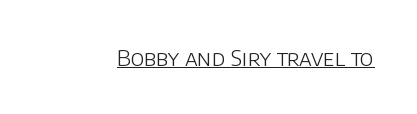
Q: Is the text bold? A: No.
Q: Is the text italic (slanted)? A: No, it is upright.
Q: Is the text underlined? A: Yes.
Q: Is the spacing between letters normal or unusually wide? A: Normal.
